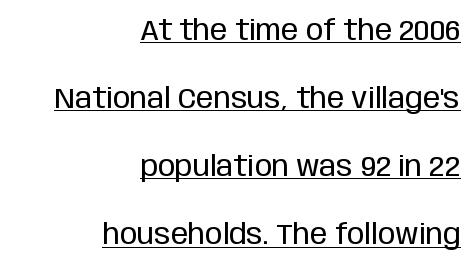
The image shows 29 px regular-weight, condensed sans-serif type, upright; set right-aligned, loose line spacing (2.35x), normal letter spacing, underlined; low stroke contrast and a large x-height.
